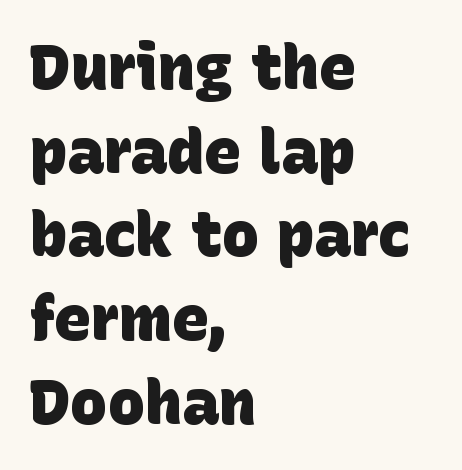
Q: Is the text bold? A: Yes.
Q: Is the typeface a serif or a sans-serif typeface? A: Sans-serif.
Q: Is the text underlined? A: No.
Q: How is the paragraph aligned? A: Left-aligned.
Q: Is the spacing between letters normal or unusually wide? A: Normal.
Q: Is the spacing between lines tight, normal or loose? A: Normal.
Q: Width (condensed, normal, or wide)? A: Normal.
Q: Stroke contrast? A: Low.
Q: x-height? A: Large.
Q: Monospaced? A: No.
